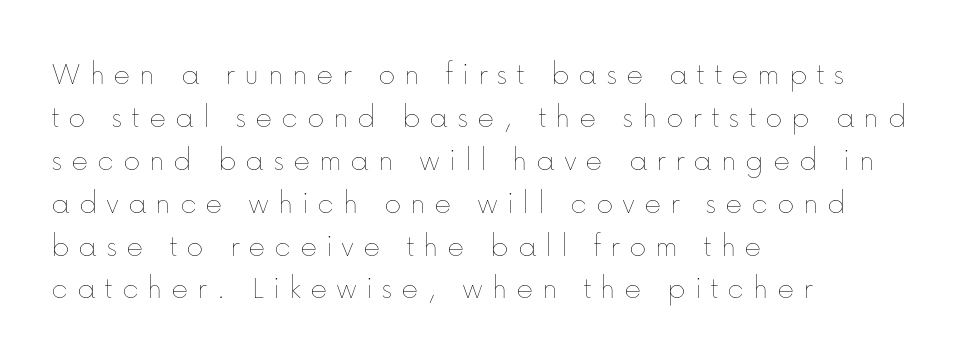
Stroke mass is kept to a normal reading level or below. Loose tracking; the words dissolve into strings of separated letters. If you drew a ruler down the left edge, every line would touch it. The face used here is proportionally spaced, like ordinary book or web type.
